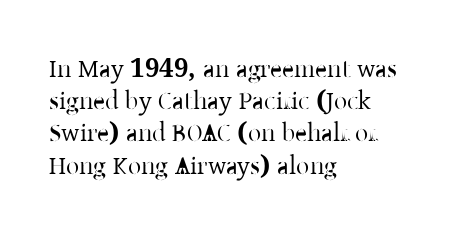
You could call the tracking neutral — neither tight nor loose. Posture: upright roman. Which margin do the lines hug? The left one — the right edge is uneven. Decoration check: the copy has no underline.
